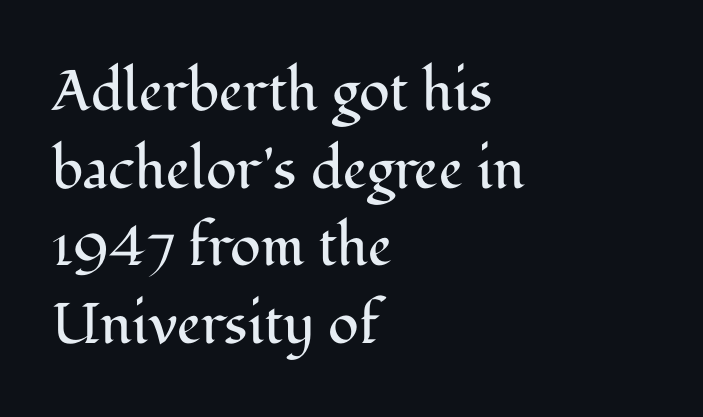
Designer's note — italics off, roman on. The vertical gap from one line to the next is medium. Every row of glyphs begins at an identical x-position on the left. Note the varied advance widths — an 'i' is clearly narrower than an 'm'. What stands out about the letter spacing? Nothing — it is the standard amount.
